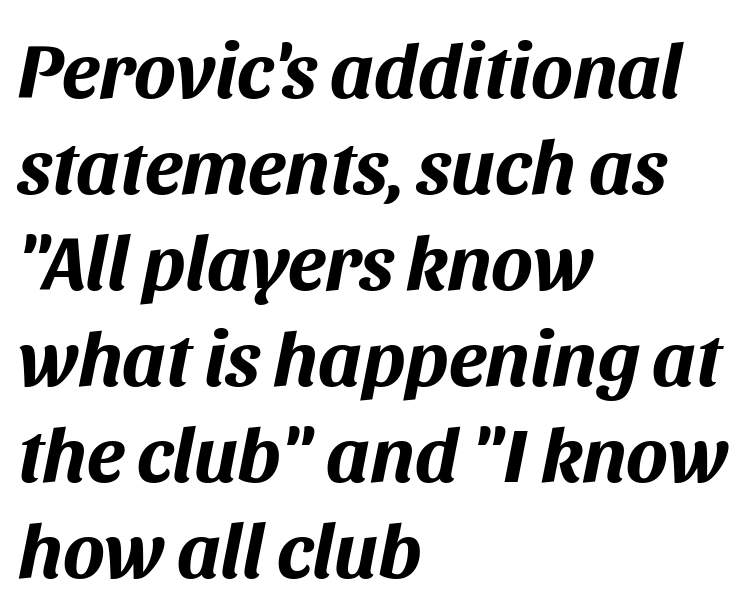
Q: Is the text bold? A: Yes.
Q: Is the text italic (slanted)? A: Yes, it leans right by about 11 degrees.
Q: Is the text underlined? A: No.
Q: How is the paragraph aligned? A: Left-aligned.
Q: Is the spacing between letters normal or unusually wide? A: Normal.
Q: Width (condensed, normal, or wide)? A: Normal.
Q: Stroke contrast? A: Medium.
Q: x-height? A: Large.
Q: Monospaced? A: No.
